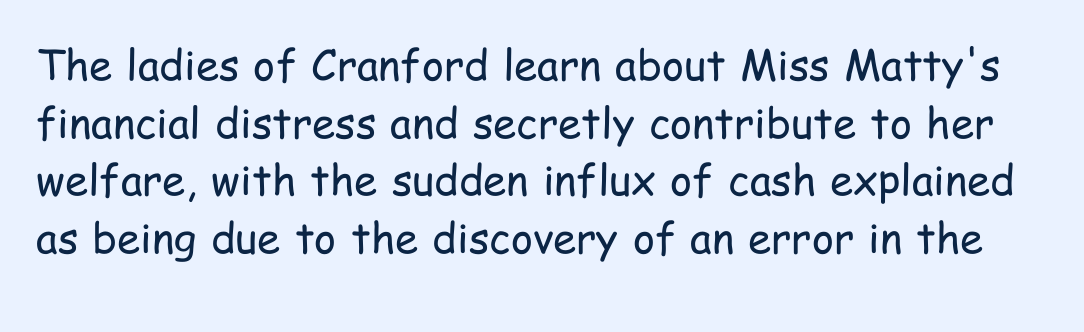
The image shows 42 px regular-weight, condensed sans-serif type, upright; set normal line spacing (1.37x), normal letter spacing, not underlined; low stroke contrast and a medium x-height.
